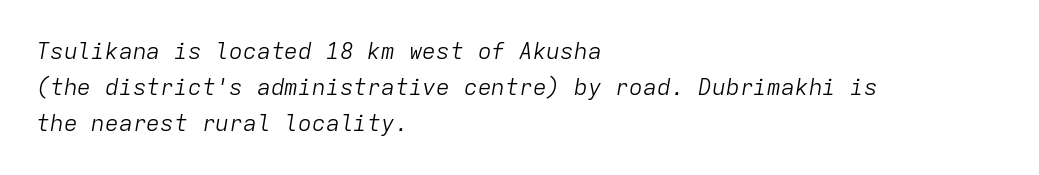
{"italic": "yes", "lean": "right", "slant_degrees": 9, "bold": "no", "underline": "no", "align": "left", "line_spacing": "normal", "line_spacing_ratio": 1.57, "letter_spacing": "normal", "letter_spacing_em": 0.0, "glyph_px": 23}
